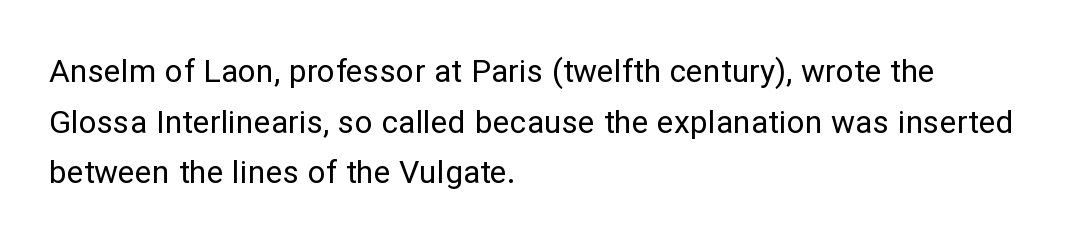
{"serif": "no", "italic": "no", "bold": "no", "weight": "regular", "width": "normal", "stroke_contrast": "low", "x_height": "medium", "monospaced": "no", "underline": "no", "align": "left", "line_spacing": "normal", "line_spacing_ratio": 1.58, "letter_spacing": "normal", "letter_spacing_em": 0.0, "glyph_px": 32}
